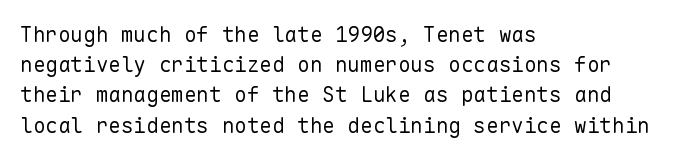
The image shows 21 px text type, upright; set left-aligned, normal line spacing (1.44x), normal letter spacing, not underlined.
